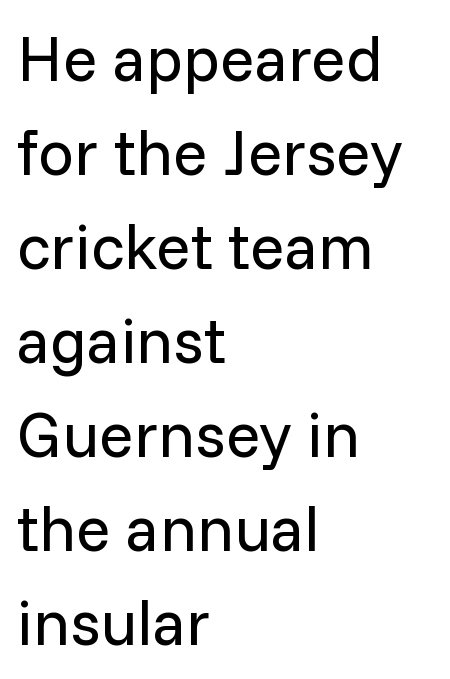
Q: Is the text bold? A: No.
Q: Is the text italic (slanted)? A: No, it is upright.
Q: Is the typeface a serif or a sans-serif typeface? A: Sans-serif.
Q: Is the text underlined? A: No.
Q: How is the paragraph aligned? A: Left-aligned.
Q: Is the spacing between letters normal or unusually wide? A: Normal.
Q: Is the spacing between lines tight, normal or loose? A: Normal.
Q: Width (condensed, normal, or wide)? A: Normal.
Q: Stroke contrast? A: Low.
Q: x-height? A: Medium.
Q: Monospaced? A: No.
